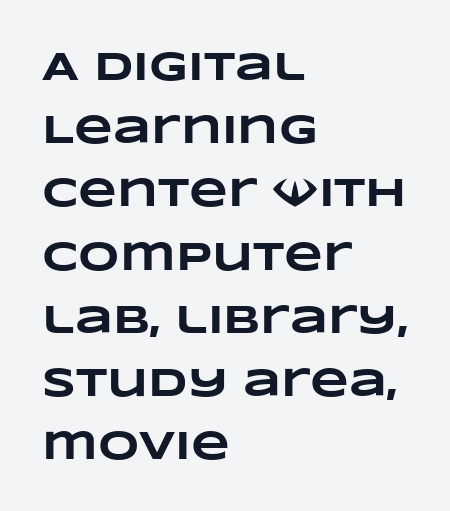
Q: Is the text bold? A: Yes.
Q: Is the text underlined? A: No.
Q: How is the paragraph aligned? A: Left-aligned.
Q: Is the spacing between letters normal or unusually wide? A: Normal.
Q: Is the spacing between lines tight, normal or loose? A: Normal.
Q: Width (condensed, normal, or wide)? A: Wide.
Q: Stroke contrast? A: Low.
Q: x-height? A: Large.
Q: Monospaced? A: No.
